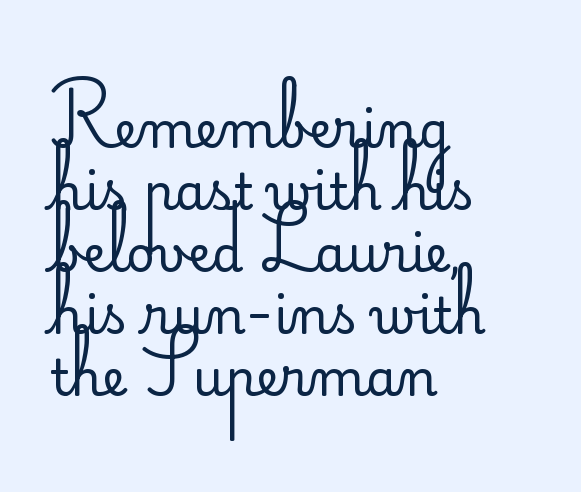
Q: Is the text bold? A: No.
Q: Is the text italic (slanted)? A: No, it is upright.
Q: Is the typeface a serif or a sans-serif typeface? A: Sans-serif.
Q: Is the text underlined? A: No.
Q: How is the paragraph aligned? A: Left-aligned.
Q: Is the spacing between letters normal or unusually wide? A: Normal.
Q: Width (condensed, normal, or wide)? A: Normal.
Q: Stroke contrast? A: Low.
Q: x-height? A: Small.
Q: Monospaced? A: No.
